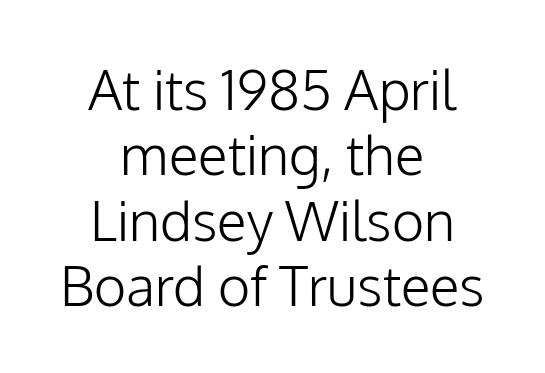
{"serif": "no", "italic": "no", "bold": "no", "weight": "light", "width": "normal", "stroke_contrast": "low", "x_height": "medium", "monospaced": "no", "underline": "no", "align": "center", "line_spacing_ratio": 1.19, "letter_spacing": "normal", "letter_spacing_em": 0.0, "glyph_px": 55}
